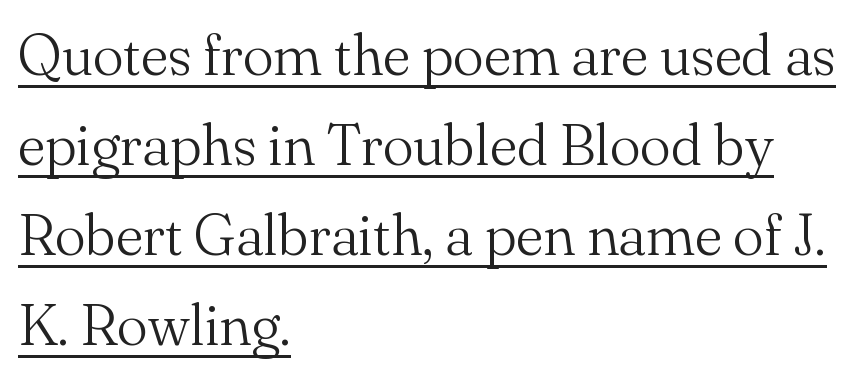
Q: Is the text bold? A: No.
Q: Is the text italic (slanted)? A: No, it is upright.
Q: Is the typeface a serif or a sans-serif typeface? A: Serif.
Q: Is the text underlined? A: Yes.
Q: How is the paragraph aligned? A: Left-aligned.
Q: Is the spacing between letters normal or unusually wide? A: Normal.
Q: Is the spacing between lines tight, normal or loose? A: Normal.
Q: Width (condensed, normal, or wide)? A: Normal.
Q: Stroke contrast? A: Medium.
Q: x-height? A: Small.
Q: Monospaced? A: No.
